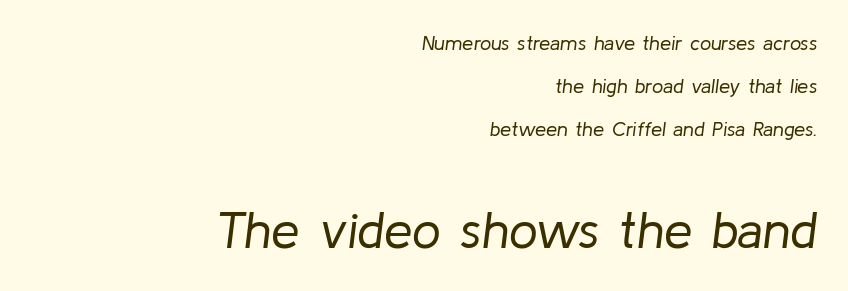
Q: Is the text bold? A: No.
Q: Is the text italic (slanted)? A: Yes, it leans right by about 8 degrees.
Q: Is the text underlined? A: No.
Q: How is the paragraph aligned? A: Right-aligned.
Q: Is the spacing between letters normal or unusually wide? A: Normal.
Q: Is the spacing between lines tight, normal or loose? A: Loose.
Q: Which block of text is set in a larger size, the first (top) or the second (bottom)? A: The second (bottom) one.
Q: Width (condensed, normal, or wide)? A: Normal.
Q: Stroke contrast? A: Low.
Q: x-height? A: Medium.
Q: Monospaced? A: No.
